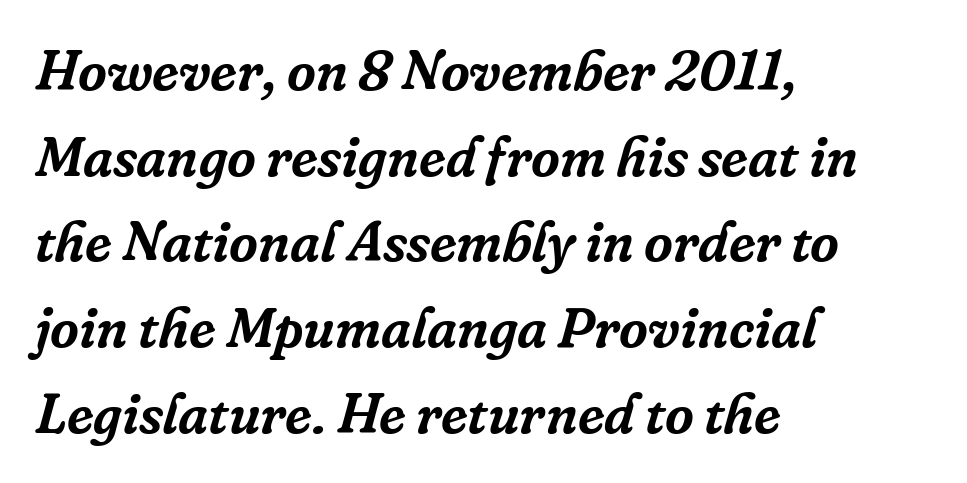
The type family on display is of the serif kind. What's the leading like? Ordinary, nothing unusual. Spacing verdict: proportional, widths tailored to each character. Every row of glyphs begins at an identical x-position on the left. The space beneath each line is pristine and unruled.
